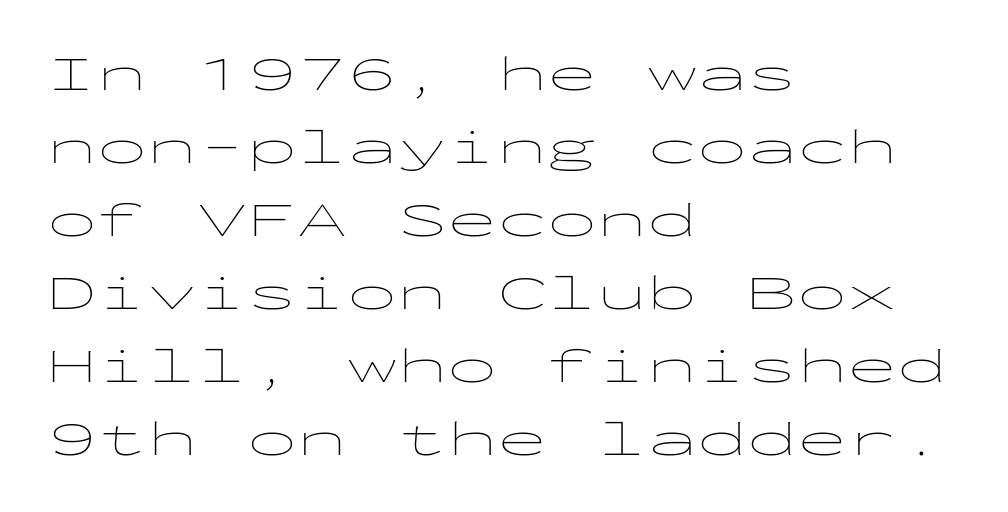
Is the stroke heavy? The answer is a plain regular-or-lighter. Each letter's strokes conclude bluntly, with no projecting serifs. The passage shown is typed in a monospace face where columns stay perfectly aligned. This sample is left-justified, so line endings fall wherever the words run out. Baseline-to-baseline distance is the conventional proportion of letter height. Upright lettering throughout.
